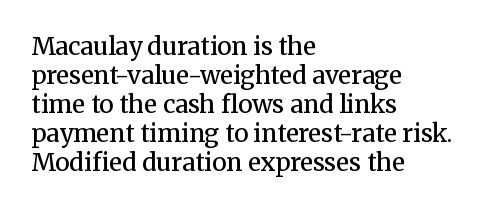
Q: Is the text bold? A: Semi-bold.
Q: Is the text italic (slanted)? A: No, it is upright.
Q: Is the text underlined? A: No.
Q: How is the paragraph aligned? A: Left-aligned.
Q: Is the spacing between letters normal or unusually wide? A: Normal.
